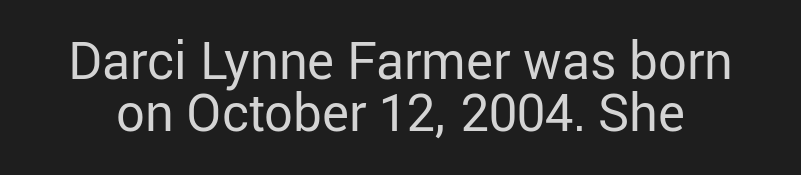
The image shows 51 px regular-weight sans-serif type, upright; set tight line spacing (1.02x), normal letter spacing, not underlined; low stroke contrast and a medium x-height.
